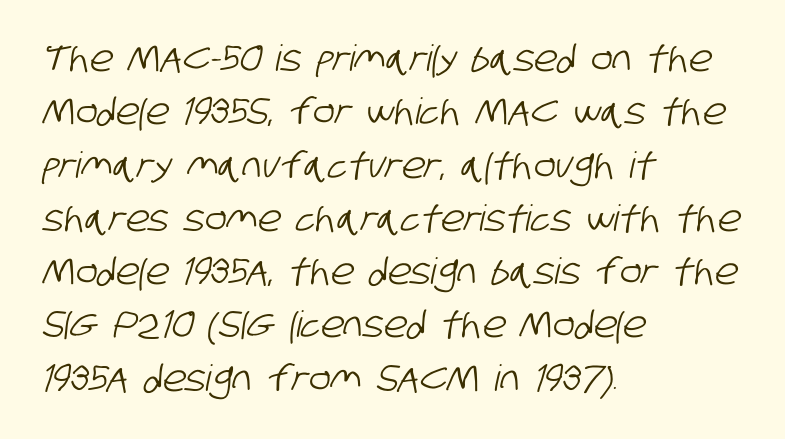
These lines are set flush left with a ragged right edge. This rendering features lettering with no underline. The characters display no serif detailing; their extremities are plain. The type is set solid horizontally, with unmodified tracking. Is there much room between lines? A standard amount, neither cramped nor airy. The face used here is proportionally spaced, like ordinary book or web type.
